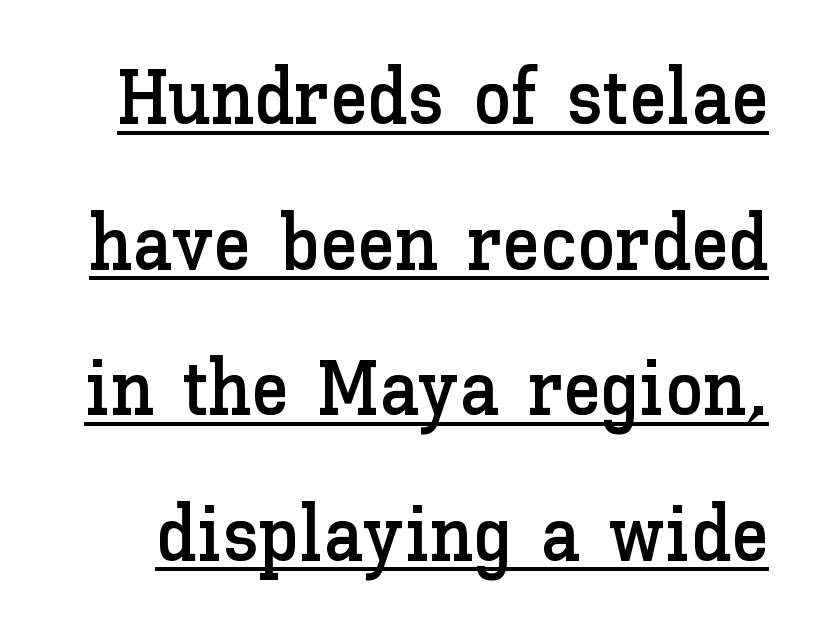
Q: Is the text italic (slanted)? A: No, it is upright.
Q: Is the text underlined? A: Yes.
Q: Is the spacing between letters normal or unusually wide? A: Normal.
Q: Width (condensed, normal, or wide)? A: Normal.
Q: Stroke contrast? A: Low.
Q: x-height? A: Medium.
Q: Monospaced? A: No.
